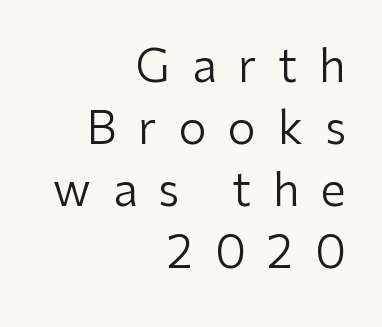
Q: Is the text bold? A: No.
Q: Is the text italic (slanted)? A: No, it is upright.
Q: Is the typeface a serif or a sans-serif typeface? A: Sans-serif.
Q: Is the text underlined? A: No.
Q: How is the paragraph aligned? A: Right-aligned.
Q: Is the spacing between letters normal or unusually wide? A: Unusually wide.
Q: Is the spacing between lines tight, normal or loose? A: Normal.
Q: Width (condensed, normal, or wide)? A: Normal.
Q: Stroke contrast? A: Low.
Q: x-height? A: Medium.
Q: Monospaced? A: No.
